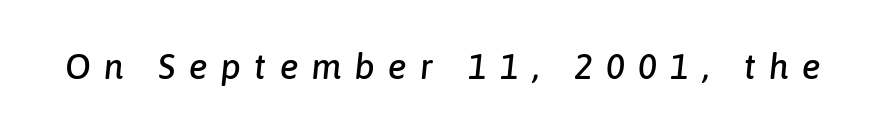
The image shows 35 px text type, italic (leaning right); set unusually wide letter spacing (+0.38 em), not underlined; low stroke contrast and a medium x-height.
